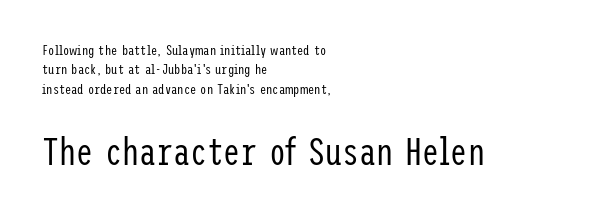
Q: Is the text bold? A: No.
Q: Is the text italic (slanted)? A: No, it is upright.
Q: Is the typeface a serif or a sans-serif typeface? A: Sans-serif.
Q: Is the text underlined? A: No.
Q: How is the paragraph aligned? A: Left-aligned.
Q: Is the spacing between letters normal or unusually wide? A: Normal.
Q: Is the spacing between lines tight, normal or loose? A: Normal.
Q: Which block of text is set in a larger size, the first (top) or the second (bottom)? A: The second (bottom) one.
Q: Width (condensed, normal, or wide)? A: Condensed.
Q: Stroke contrast? A: Low.
Q: x-height? A: Medium.
